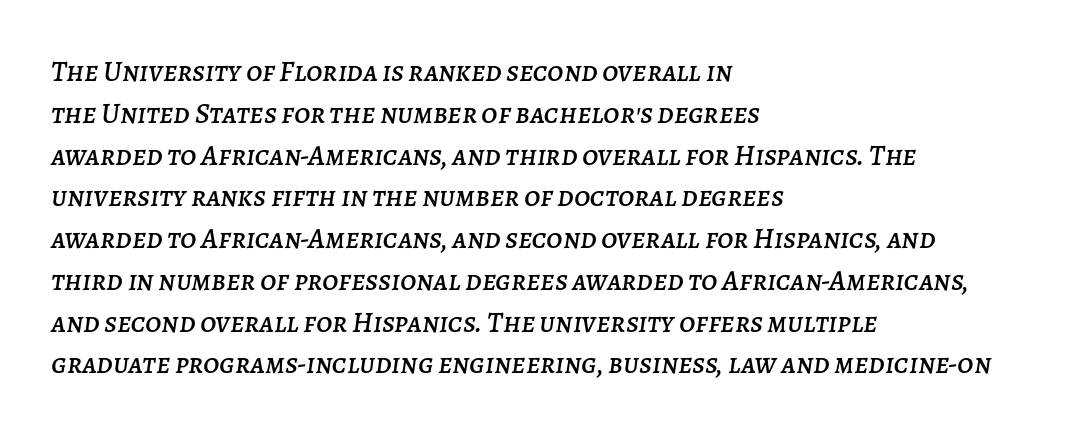
Only glyphs here, with clear space below each row. Tracking value appears to be zero — textbook default spacing. The typesetter chose a ragged-right arrangement here. Notice how the stems are inclined rather than vertical — that's the hallmark of italics. Here the designer chose a conventional face with non-uniform glyph widths.
